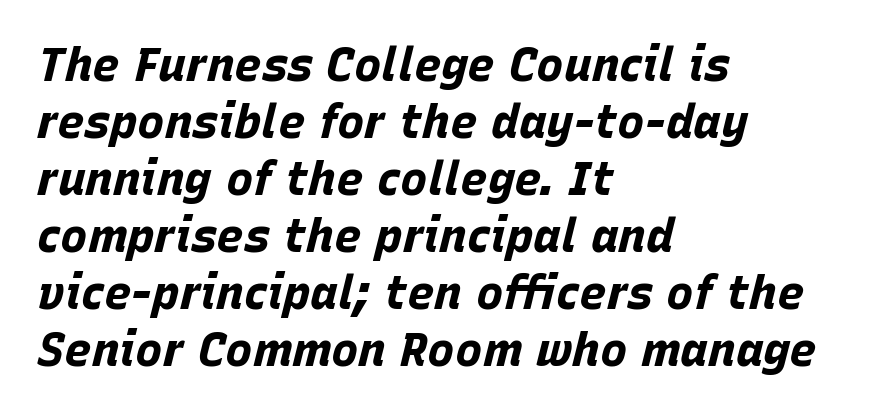
Tracking value appears to be zero — textbook default spacing. The gap between lines stays unmarked. Compared with ordinary roman type, these characters are visibly tilted. Horizontally, the lines are justified to the leading edge only. Spacing verdict: proportional, widths tailored to each character. Typesetter's note: full bold, strokes at maximum text heaviness.
